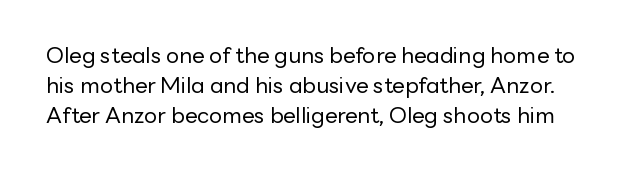
{"italic": "no", "bold": "no", "underline": "no", "line_spacing": "normal", "line_spacing_ratio": 1.37, "letter_spacing": "normal", "letter_spacing_em": 0.0, "glyph_px": 22}
